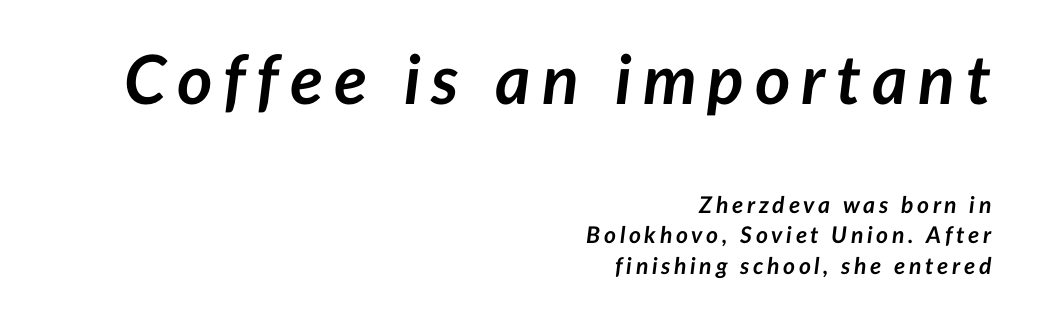
{"italic": "yes", "lean": "right", "slant_degrees": 7, "bold": "yes", "weight": "semibold", "width": "normal", "stroke_contrast": "low", "x_height": "medium", "monospaced": "no", "underline": "no", "align": "right", "line_spacing": "normal", "line_spacing_ratio": 1.33, "larger_block": "first", "size_ratio": 2.96, "glyph_px": 68}
